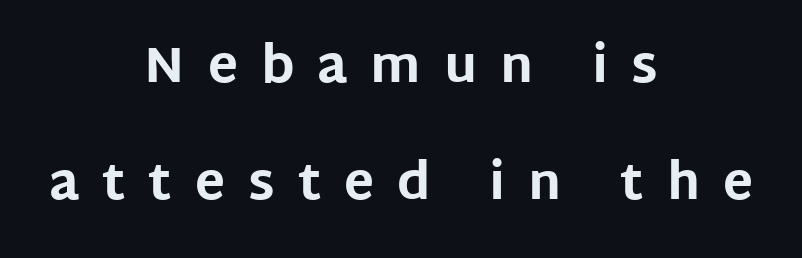
The image shows 50 px bold sans-serif type, upright; set centered, loose line spacing (2.35x), unusually wide letter spacing (+0.46 em), not underlined; low stroke contrast and a large x-height.
